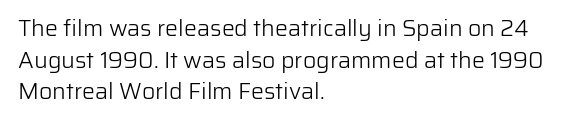
The image shows 23 px text type, upright; set left-aligned, normal line spacing (1.38x), normal letter spacing, not underlined.
